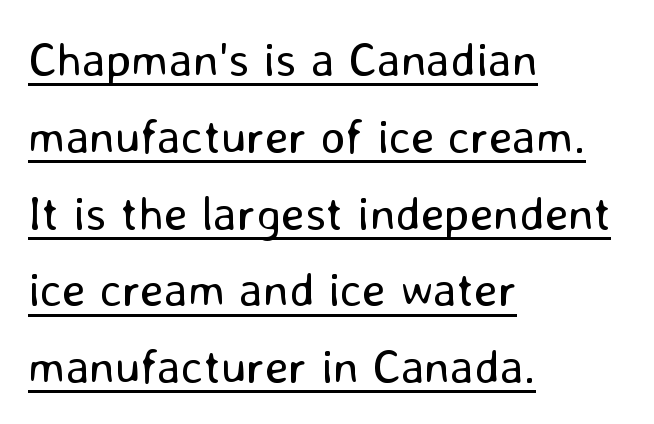
The image shows 48 px regular-weight sans-serif type, upright; set left-aligned, normal line spacing (1.6x), normal letter spacing, underlined; low stroke contrast and a medium x-height.
